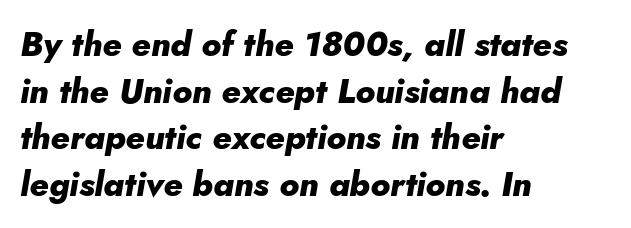
{"italic": "yes", "lean": "right", "slant_degrees": 10, "bold": "yes", "weight": "heavy", "width": "normal", "stroke_contrast": "low", "x_height": "small", "monospaced": "no", "underline": "no", "align": "left", "line_spacing": "normal", "line_spacing_ratio": 1.37, "letter_spacing": "normal", "letter_spacing_em": 0.0, "glyph_px": 34}
